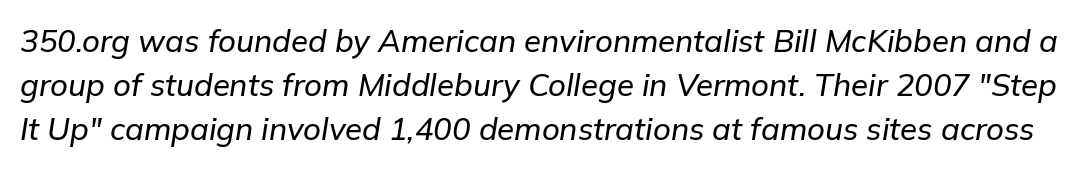
The image shows 31 px text type, italic (leaning right); set normal line spacing (1.42x), normal letter spacing, not underlined; low stroke contrast and a medium x-height.
